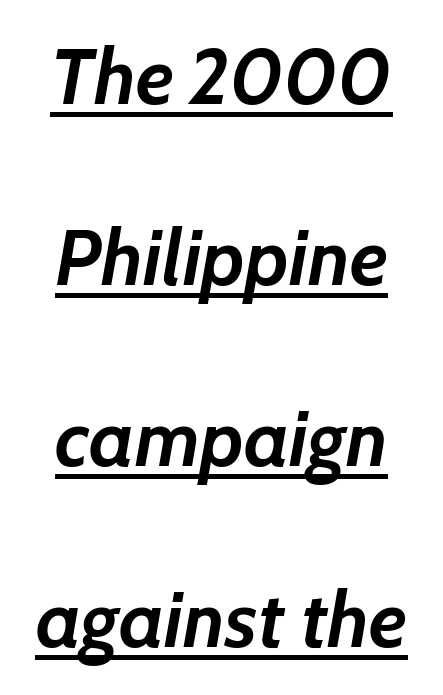
The image shows 78 px semibold type, italic (leaning right); set loose line spacing (2.32x), normal letter spacing, underlined; low stroke contrast and a medium x-height.
